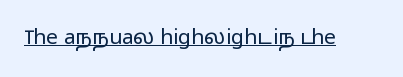
{"italic": "no", "bold": "no", "underline": "yes", "letter_spacing": "normal", "letter_spacing_em": 0.0, "glyph_px": 21}
